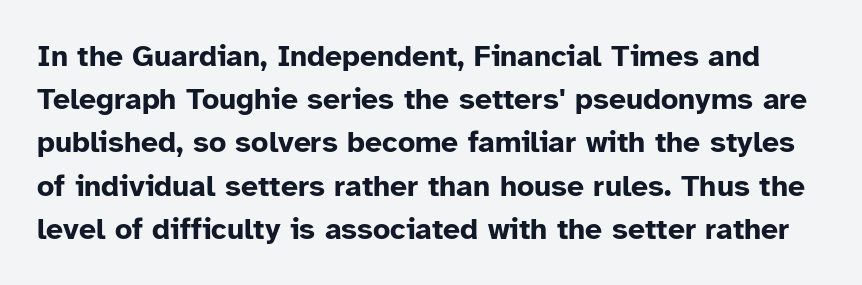
The area under the type is left untouched. This is sans-serif lettering, the kind often seen on screens and signage. The gaps between neighbouring characters are ordinary and unremarkable. How heavy is the stroke? Heavy — this is a bold. Baseline-to-baseline distance is the conventional proportion of letter height. These lines were composed using upright roman letters.
